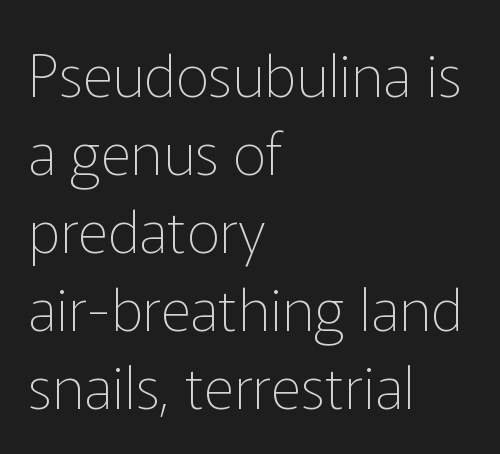
The image shows 59 px thin sans-serif type, upright; set left-aligned, normal line spacing (1.32x), normal letter spacing, not underlined; low stroke contrast and a medium x-height.
